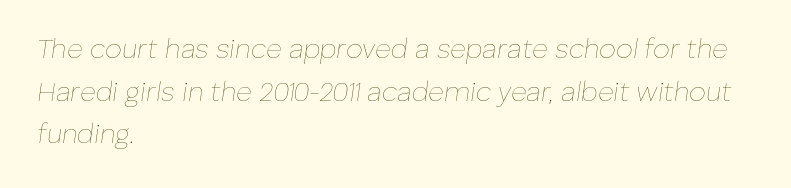
{"italic": "yes", "lean": "right", "slant_degrees": 8, "bold": "no", "underline": "no", "align": "left", "line_spacing": "normal", "line_spacing_ratio": 1.58, "letter_spacing": "normal", "letter_spacing_em": 0.0, "glyph_px": 27}
